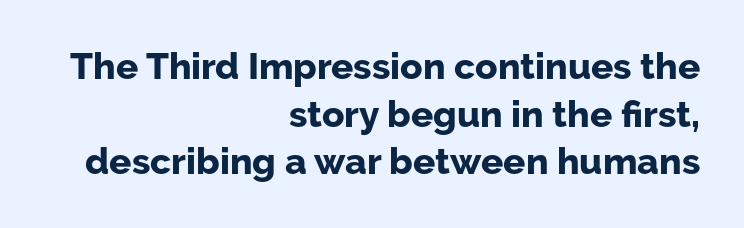
The image shows 37 px bold sans-serif type, upright; set right-aligned, normal line spacing (1.29x), normal letter spacing, not underlined; low stroke contrast and a medium x-height.
